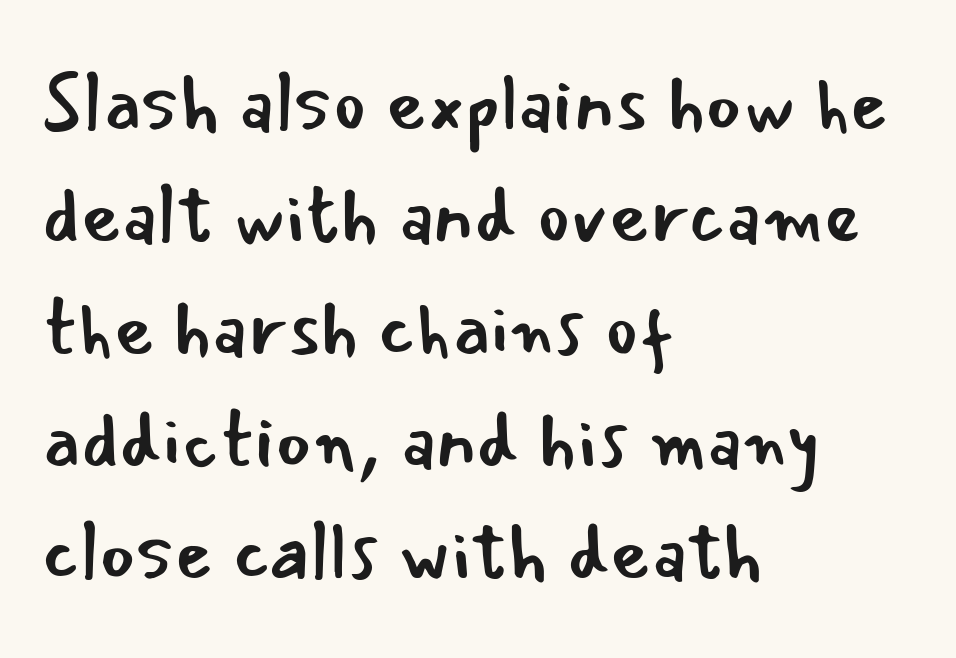
The image shows 78 px regular-weight sans-serif type, upright; set left-aligned, normal line spacing (1.44x), normal letter spacing, not underlined; low stroke contrast and a small x-height.
